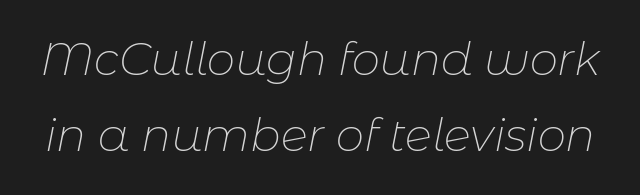
This rendering features lettering with no underline. Glyph-to-glyph distance matches everyday printed text. Would a proofreader flag this as italicized? Yes. Regarding leading, the lines here are spaced in the standard way. Stroke mass is kept to a normal reading level or below.
